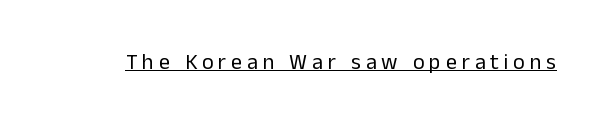
Q: Is the text bold? A: No.
Q: Is the text italic (slanted)? A: No, it is upright.
Q: Is the text underlined? A: Yes.
Q: Is the spacing between letters normal or unusually wide? A: Unusually wide.
